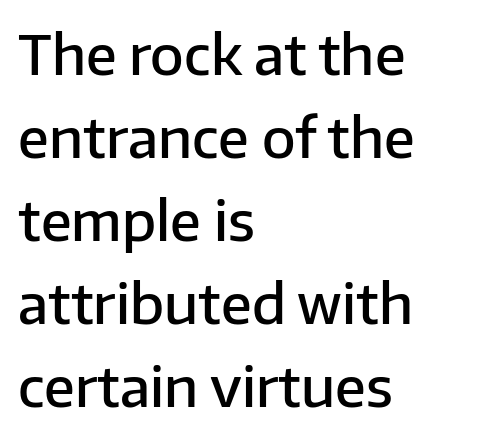
Each glyph is drawn with semibold strokes, heavier than normal yet not fully bold. Nobody touched the tracking dial on this one. Each row of text sits above clean, open space. A typesetter would label this face a sans. A typesetter would mark this as roman, not italic.
